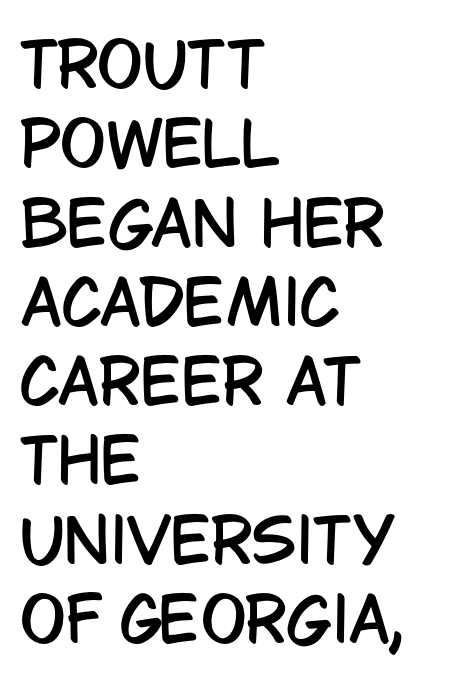
{"serif": "no", "italic": "no", "width": "condensed", "stroke_contrast": "low", "x_height": "large", "monospaced": "no", "underline": "no", "align": "left", "line_spacing": "normal", "line_spacing_ratio": 1.3, "letter_spacing": "normal", "letter_spacing_em": 0.0, "glyph_px": 61}
